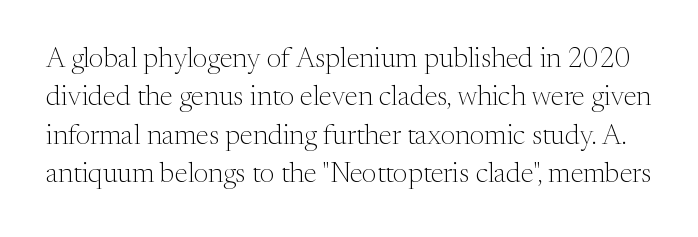
Q: Is the text bold? A: No.
Q: Is the text italic (slanted)? A: No, it is upright.
Q: Is the typeface a serif or a sans-serif typeface? A: Serif.
Q: Is the text underlined? A: No.
Q: Is the spacing between letters normal or unusually wide? A: Normal.
Q: Is the spacing between lines tight, normal or loose? A: Normal.
Q: Width (condensed, normal, or wide)? A: Normal.
Q: Stroke contrast? A: Medium.
Q: x-height? A: Medium.
Q: Monospaced? A: No.
